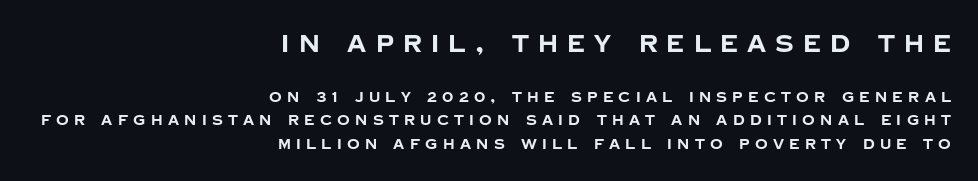
Leftover space on each line is placed entirely before the opening word. Top chunk: large. Bottom chunk: small. Observe the wide spacing: letters keep a clear distance from each other. I'd describe the lettering as bold — thick and assertive. When letters stand straight like this, we call the style roman or upright. Decoration check: the copy has no underline.
